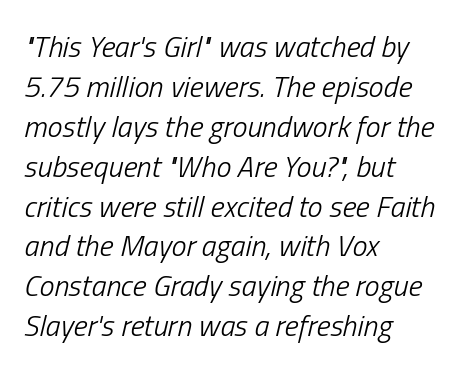
{"italic": "yes", "lean": "right", "slant_degrees": 13, "bold": "no", "weight": "light", "width": "condensed", "stroke_contrast": "low", "x_height": "medium", "monospaced": "no", "underline": "no", "align": "left", "line_spacing": "normal", "line_spacing_ratio": 1.33, "letter_spacing": "normal", "letter_spacing_em": 0.0, "glyph_px": 30}
